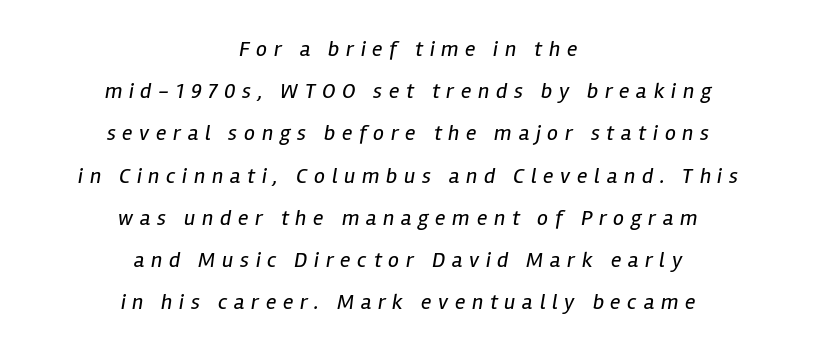
{"italic": "yes", "lean": "right", "slant_degrees": 12, "bold": "no", "underline": "no", "align": "center", "line_spacing": "loose", "line_spacing_ratio": 1.92, "letter_spacing": "wide", "letter_spacing_em": 0.3, "glyph_px": 22}
